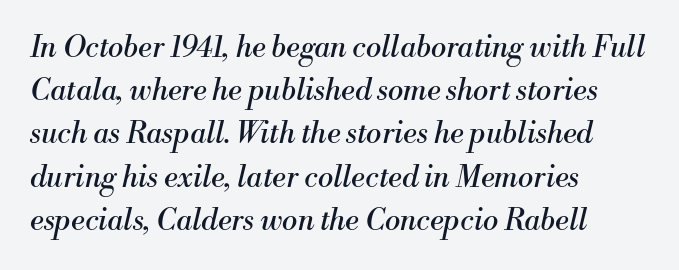
Q: Is the text bold? A: No.
Q: Is the text italic (slanted)? A: Yes, it leans right by about 13 degrees.
Q: Is the typeface a serif or a sans-serif typeface? A: Serif.
Q: Is the text underlined? A: No.
Q: How is the paragraph aligned? A: Left-aligned.
Q: Is the spacing between letters normal or unusually wide? A: Normal.
Q: Is the spacing between lines tight, normal or loose? A: Normal.
Q: Width (condensed, normal, or wide)? A: Normal.
Q: Stroke contrast? A: Medium.
Q: x-height? A: Small.
Q: Monospaced? A: No.
